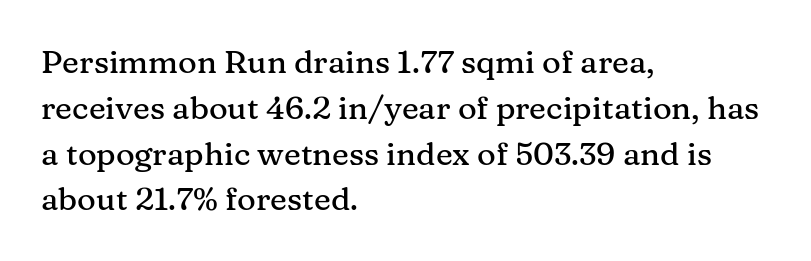
The image shows 32 px serif type, upright; set left-aligned, normal line spacing (1.43x), normal letter spacing, not underlined; medium stroke contrast and a medium x-height.
